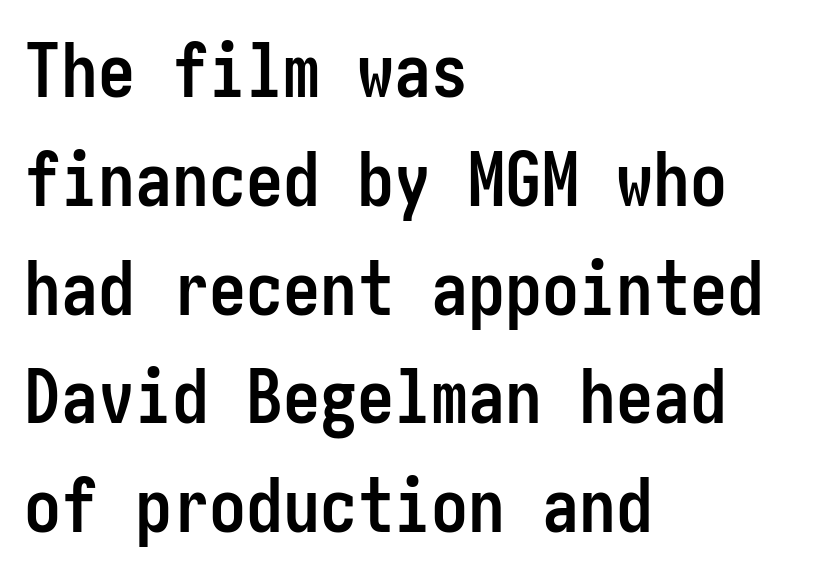
The font is running at its bold setting. The rendering anchors every line to the left-hand side. The glyphs in this specimen are sans serif. These lines were composed using upright roman letters. These lines keep a tight, regular rhythm from letter to letter. Regular leading.
